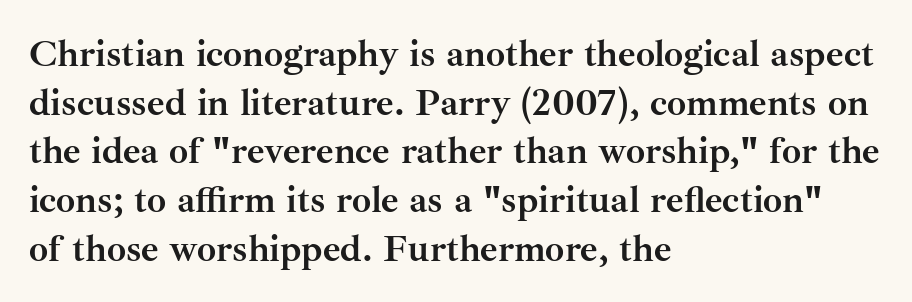
The image shows 38 px semibold serif type, upright; set left-aligned, normal line spacing (1.28x), normal letter spacing, not underlined; medium stroke contrast and a small x-height.
